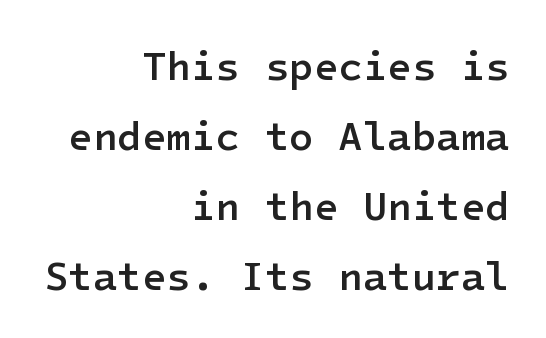
The image shows 40 px semibold sans-serif type, upright; set right-aligned, line spacing 1.75x, normal letter spacing, not underlined; low stroke contrast and a medium x-height.
